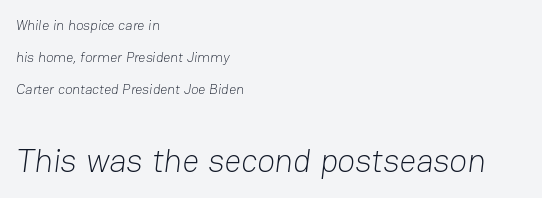
Q: Is the text bold? A: No.
Q: Is the typeface a serif or a sans-serif typeface? A: Sans-serif.
Q: Is the text underlined? A: No.
Q: How is the paragraph aligned? A: Left-aligned.
Q: Is the spacing between letters normal or unusually wide? A: Normal.
Q: Is the spacing between lines tight, normal or loose? A: Loose.
Q: Which block of text is set in a larger size, the first (top) or the second (bottom)? A: The second (bottom) one.
Q: Width (condensed, normal, or wide)? A: Normal.
Q: Stroke contrast? A: Low.
Q: x-height? A: Medium.
Q: Monospaced? A: No.
